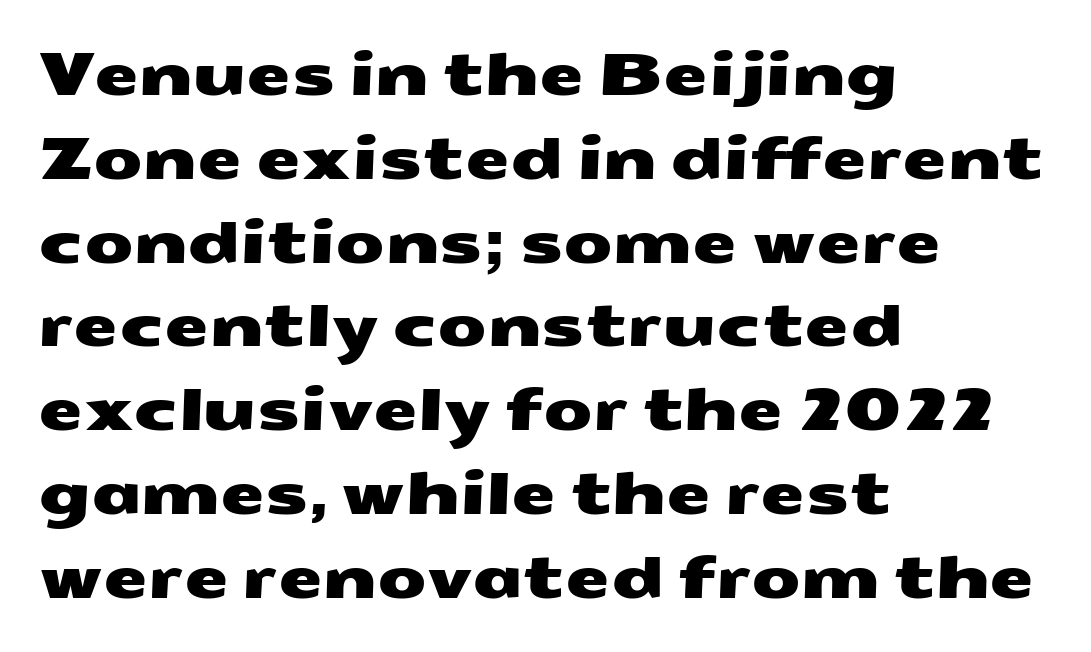
Q: Is the typeface a serif or a sans-serif typeface? A: Sans-serif.
Q: Is the text underlined? A: No.
Q: How is the paragraph aligned? A: Left-aligned.
Q: Is the spacing between letters normal or unusually wide? A: Normal.
Q: Is the spacing between lines tight, normal or loose? A: Normal.
Q: Width (condensed, normal, or wide)? A: Wide.
Q: Stroke contrast? A: Medium.
Q: x-height? A: Medium.
Q: Monospaced? A: No.
